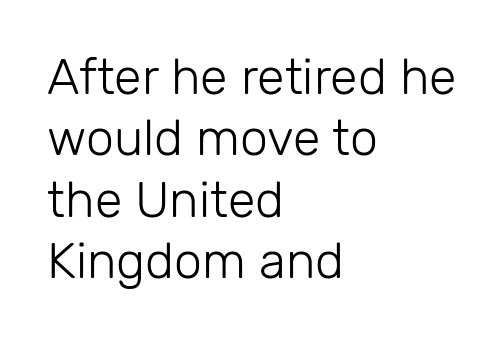
{"serif": "no", "italic": "no", "bold": "no", "weight": "light", "width": "normal", "stroke_contrast": "low", "x_height": "medium", "monospaced": "no", "underline": "no", "align": "left", "line_spacing_ratio": 1.23, "letter_spacing": "normal", "letter_spacing_em": 0.0, "glyph_px": 50}
